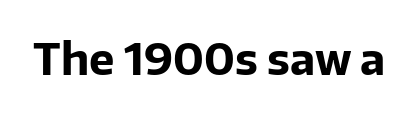
{"serif": "no", "italic": "no", "bold": "yes", "weight": "bold", "width": "normal", "stroke_contrast": "low", "x_height": "medium", "monospaced": "no", "underline": "no", "letter_spacing": "normal", "letter_spacing_em": 0.0, "glyph_px": 43}
